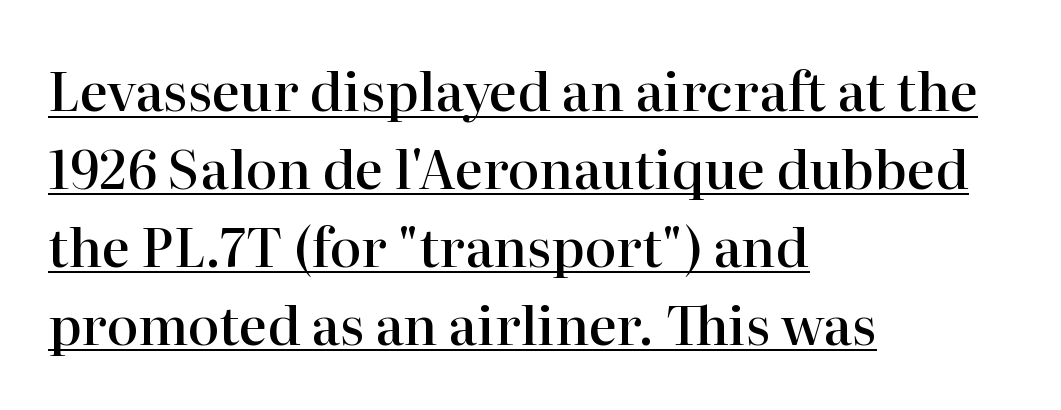
The image shows 53 px semibold serif type, upright; set left-aligned, normal line spacing (1.47x), normal letter spacing, underlined; high stroke contrast and a medium x-height.
